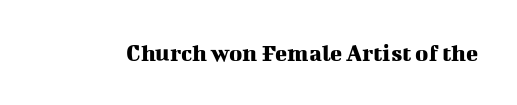
{"italic": "no", "underline": "no", "letter_spacing": "normal", "letter_spacing_em": 0.0, "glyph_px": 25}
